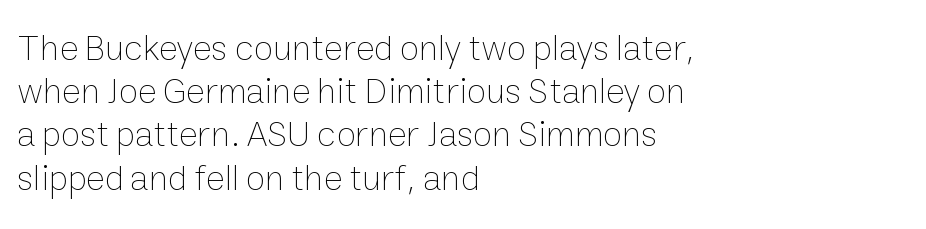
Q: Is the text bold? A: No.
Q: Is the text italic (slanted)? A: No, it is upright.
Q: Is the text underlined? A: No.
Q: How is the paragraph aligned? A: Left-aligned.
Q: Is the spacing between letters normal or unusually wide? A: Normal.
Q: Width (condensed, normal, or wide)? A: Normal.
Q: Stroke contrast? A: Low.
Q: x-height? A: Medium.
Q: Monospaced? A: No.
